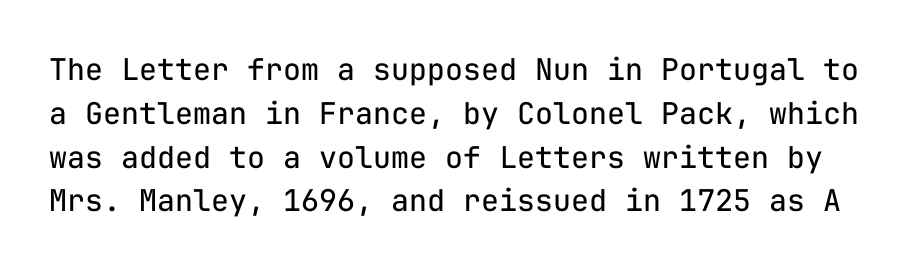
{"serif": "no", "italic": "no", "bold": "no", "weight": "regular", "width": "normal", "stroke_contrast": "low", "x_height": "medium", "monospaced": "yes", "underline": "no", "line_spacing": "normal", "line_spacing_ratio": 1.46, "letter_spacing": "normal", "letter_spacing_em": 0.0, "glyph_px": 30}
